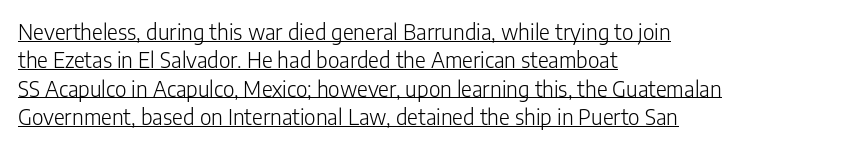
Q: Is the text bold? A: No.
Q: Is the text italic (slanted)? A: No, it is upright.
Q: Is the text underlined? A: Yes.
Q: How is the paragraph aligned? A: Left-aligned.
Q: Is the spacing between letters normal or unusually wide? A: Normal.
Q: Is the spacing between lines tight, normal or loose? A: Normal.
